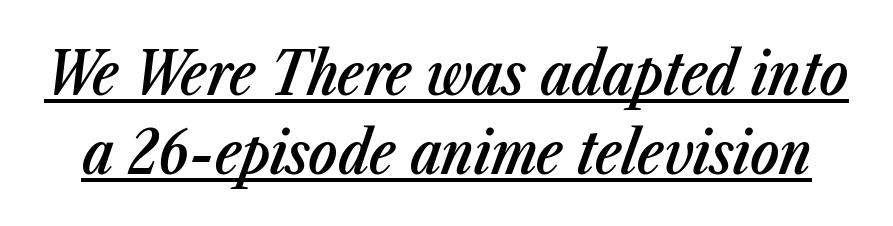
Is this a fixed-width face? No — the glyphs have proportional, varying widths. Here the glyphs are tracked normally, forming tight word shapes. Italic? Definitely — the glyphs are oblique. A typographer would call this underscored text. Slightly chunky letters — semibold, I'd say, not full bold. Interline gaps are of average width in this sample.
